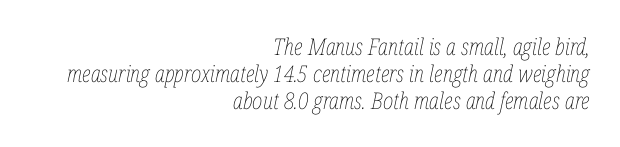
The image shows 23 px text type, italic (leaning right); set right-aligned, line spacing 1.18x, normal letter spacing, not underlined.
